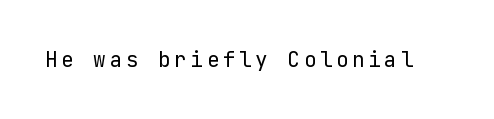
Nope, not italic — everything's standing straight. Weight: regular or lighter. This rendering features lettering with no underline.
